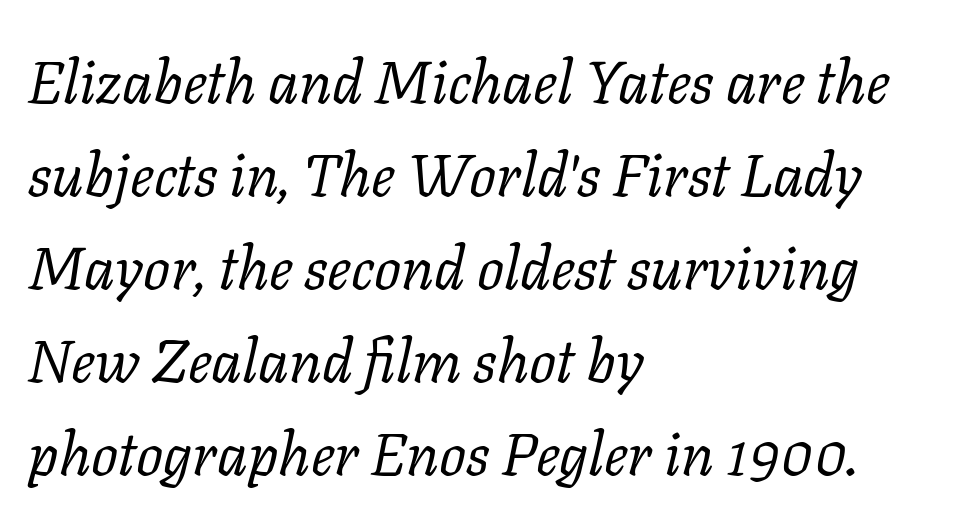
Stem width sits at or under what a default text font uses. Nobody touched the tracking dial on this one. Spacing verdict: proportional, widths tailored to each character. The face used here is seriffed, in the tradition of book romans. Unmarked baselines from the first word to the last.
